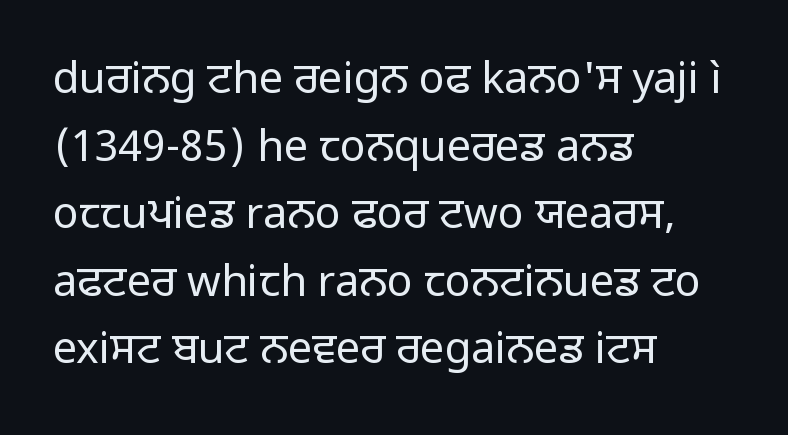
Q: Is the text bold? A: No.
Q: Is the text italic (slanted)? A: No, it is upright.
Q: Is the typeface a serif or a sans-serif typeface? A: Sans-serif.
Q: Is the text underlined? A: No.
Q: How is the paragraph aligned? A: Left-aligned.
Q: Is the spacing between letters normal or unusually wide? A: Normal.
Q: Is the spacing between lines tight, normal or loose? A: Normal.
Q: Width (condensed, normal, or wide)? A: Normal.
Q: Stroke contrast? A: Low.
Q: x-height? A: Medium.
Q: Monospaced? A: No.
